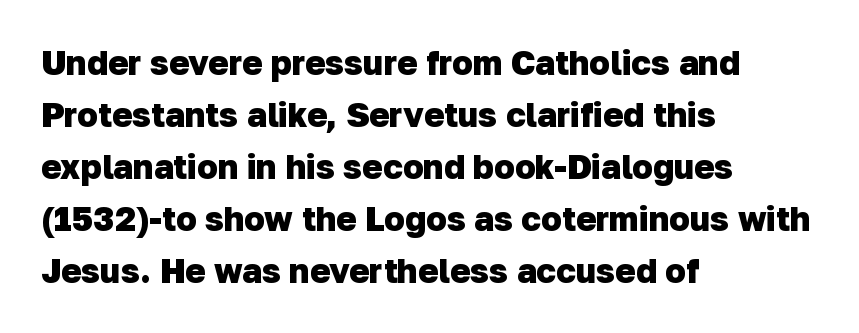
The image shows 34 px heavy sans-serif type; set left-aligned, normal line spacing (1.53x), normal letter spacing, not underlined; low stroke contrast and a medium x-height.
